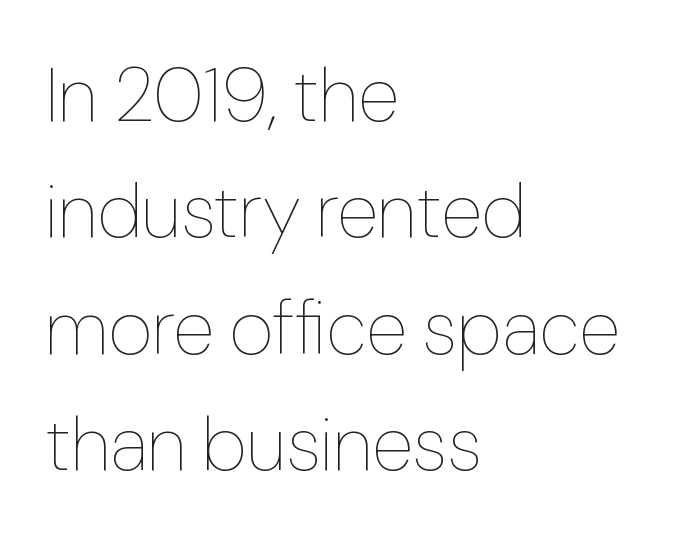
Q: Is the text bold? A: No.
Q: Is the text italic (slanted)? A: No, it is upright.
Q: Is the text underlined? A: No.
Q: How is the paragraph aligned? A: Left-aligned.
Q: Is the spacing between letters normal or unusually wide? A: Normal.
Q: Is the spacing between lines tight, normal or loose? A: Normal.
Q: Width (condensed, normal, or wide)? A: Normal.
Q: Stroke contrast? A: Low.
Q: x-height? A: Medium.
Q: Monospaced? A: No.
